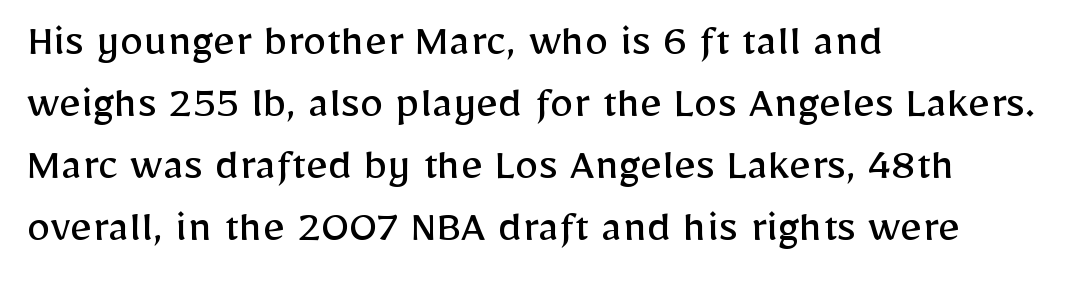
Posture: upright roman. These lines are rendered in a variable-pitch font. The passage shown has conventional tracking throughout. The typeface has the unassuming heft of standard copy or less. Which margin do the lines hug? The left one — the right edge is uneven.
